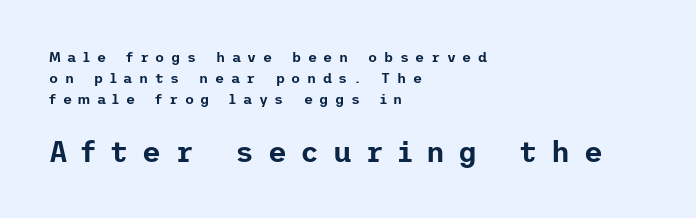
Q: Is the text italic (slanted)? A: No, it is upright.
Q: Is the typeface a serif or a sans-serif typeface? A: Sans-serif.
Q: Is the text underlined? A: No.
Q: How is the paragraph aligned? A: Left-aligned.
Q: Is the spacing between letters normal or unusually wide? A: Unusually wide.
Q: Is the spacing between lines tight, normal or loose? A: Normal.
Q: Which block of text is set in a larger size, the first (top) or the second (bottom)? A: The second (bottom) one.
Q: Width (condensed, normal, or wide)? A: Normal.
Q: Stroke contrast? A: Low.
Q: x-height? A: Medium.
